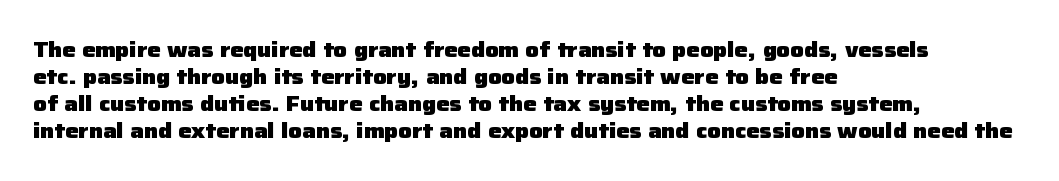
Q: Is the text bold? A: Yes.
Q: Is the text italic (slanted)? A: No, it is upright.
Q: Is the text underlined? A: No.
Q: How is the paragraph aligned? A: Left-aligned.
Q: Is the spacing between letters normal or unusually wide? A: Normal.
Q: Is the spacing between lines tight, normal or loose? A: Normal.
